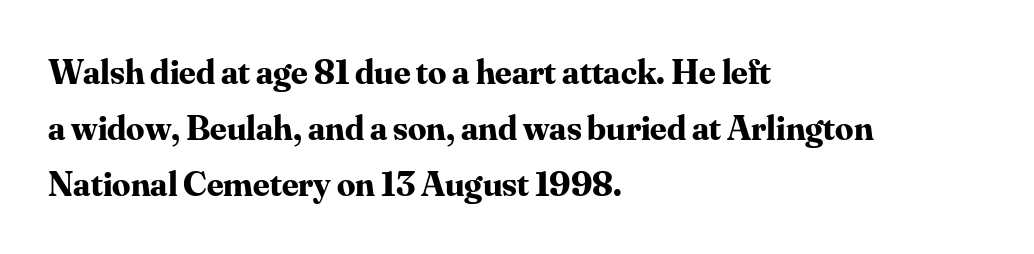
The image shows 36 px bold serif type, upright; set left-aligned, normal line spacing (1.55x), normal letter spacing, not underlined; medium stroke contrast and a small x-height.
